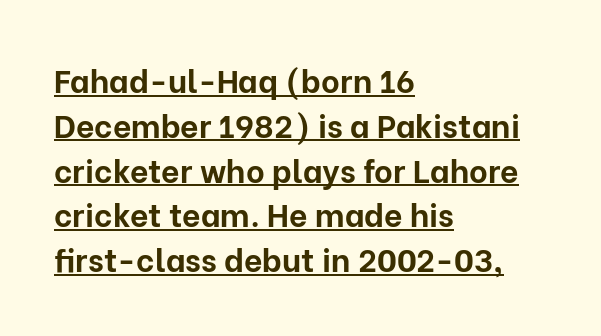
The image shows 32 px bold sans-serif type, upright; set left-aligned, normal line spacing (1.4x), normal letter spacing, underlined; low stroke contrast and a medium x-height.
